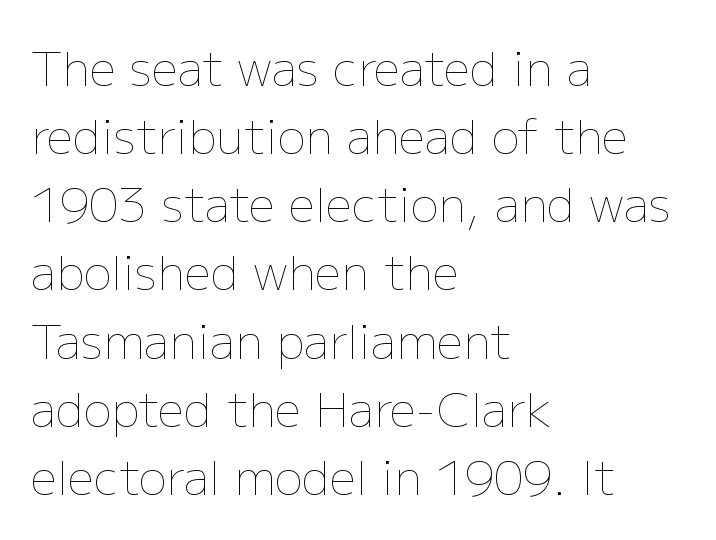
{"italic": "no", "bold": "no", "weight": "thin", "width": "normal", "stroke_contrast": "low", "x_height": "medium", "monospaced": "no", "underline": "no", "align": "left", "line_spacing": "normal", "line_spacing_ratio": 1.45, "letter_spacing": "normal", "letter_spacing_em": 0.0, "glyph_px": 47}
